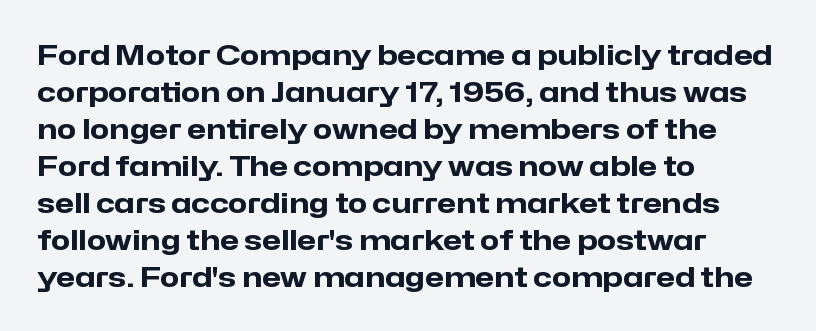
{"serif": "no", "italic": "no", "bold": "yes", "weight": "heavy", "width": "normal", "stroke_contrast": "low", "x_height": "medium", "monospaced": "no", "underline": "no", "align": "left", "line_spacing": "normal", "line_spacing_ratio": 1.32, "letter_spacing": "normal", "letter_spacing_em": 0.0, "glyph_px": 28}
